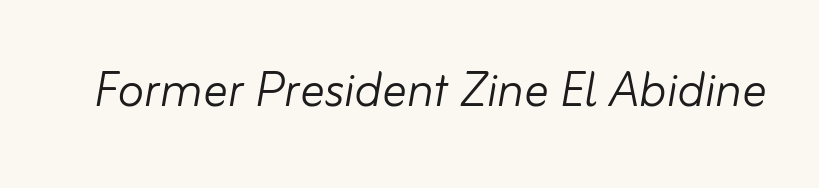
The image shows 61 px light type, italic (leaning right); set normal letter spacing, not underlined; low stroke contrast and a small x-height.
